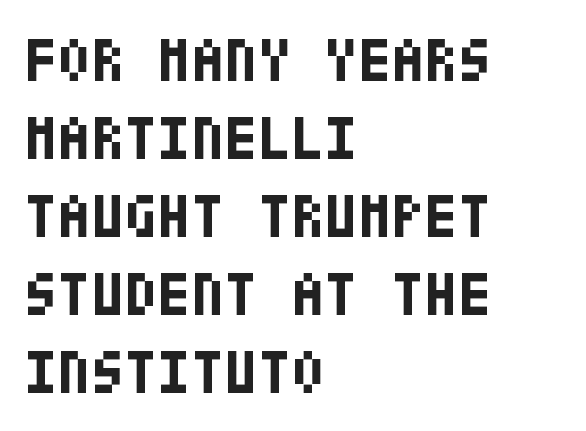
The image shows 61 px bold, condensed sans-serif type, upright; set left-aligned, normal line spacing (1.28x), normal letter spacing, not underlined; low stroke contrast and a large x-height.
